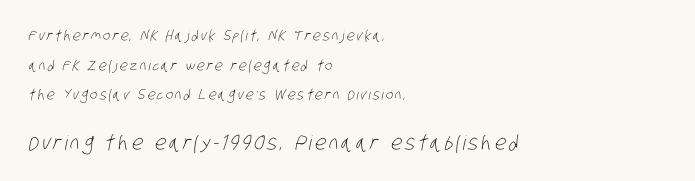
Does the copy run flush right? No — it runs flush left. The passage shown is not bold in any degree. Interline gaps are noticeably wide in this sample. The zone under the glyphs is completely vacant. Is the lower block the larger one? Yes — the lower block carries the bigger type.
